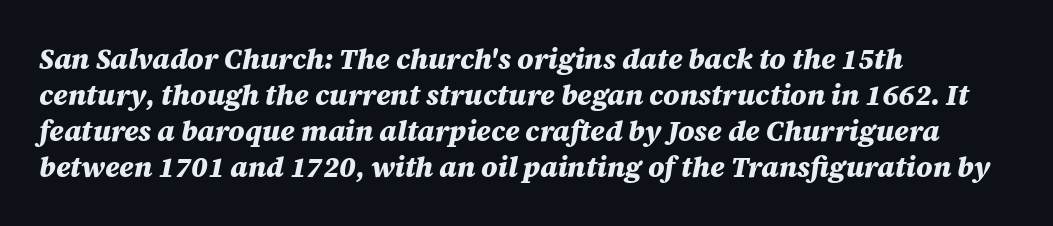
{"italic": "yes", "lean": "right", "slant_degrees": 12, "bold": "yes", "weight": "heavy", "width": "normal", "stroke_contrast": "medium", "x_height": "large", "monospaced": "no", "underline": "no", "align": "left", "line_spacing": "normal", "line_spacing_ratio": 1.28, "letter_spacing": "normal", "letter_spacing_em": 0.0, "glyph_px": 28}
